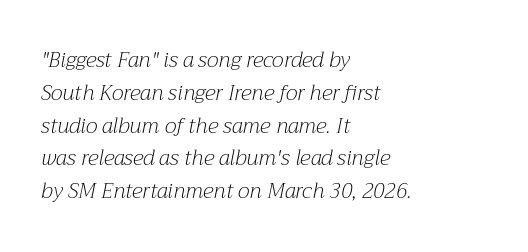
{"italic": "yes", "lean": "right", "slant_degrees": 12, "bold": "no", "underline": "no", "align": "left", "line_spacing": "normal", "line_spacing_ratio": 1.56, "letter_spacing": "normal", "letter_spacing_em": 0.0, "glyph_px": 21}
